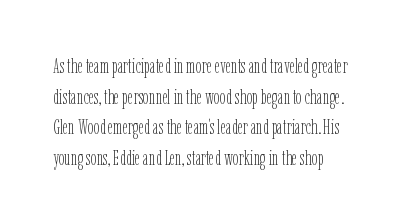
Q: Is the text bold? A: No.
Q: Is the text italic (slanted)? A: No, it is upright.
Q: Is the text underlined? A: No.
Q: How is the paragraph aligned? A: Left-aligned.
Q: Is the spacing between letters normal or unusually wide? A: Normal.
Q: Is the spacing between lines tight, normal or loose? A: Normal.
